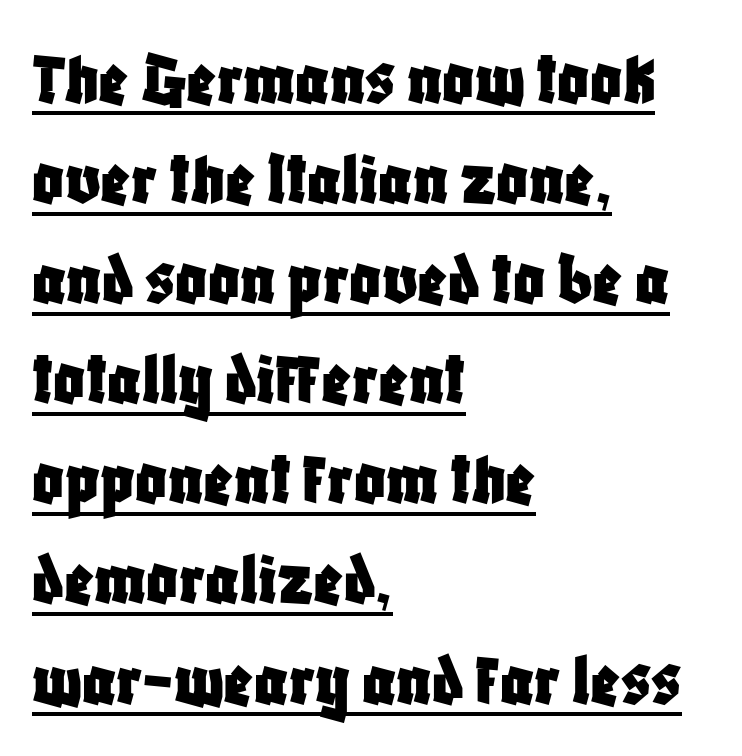
Q: Is the text italic (slanted)? A: No, it is upright.
Q: Is the typeface a serif or a sans-serif typeface? A: Sans-serif.
Q: Is the text underlined? A: Yes.
Q: How is the paragraph aligned? A: Left-aligned.
Q: Is the spacing between letters normal or unusually wide? A: Normal.
Q: Is the spacing between lines tight, normal or loose? A: Normal.
Q: Width (condensed, normal, or wide)? A: Condensed.
Q: Stroke contrast? A: Low.
Q: x-height? A: Large.
Q: Monospaced? A: No.
